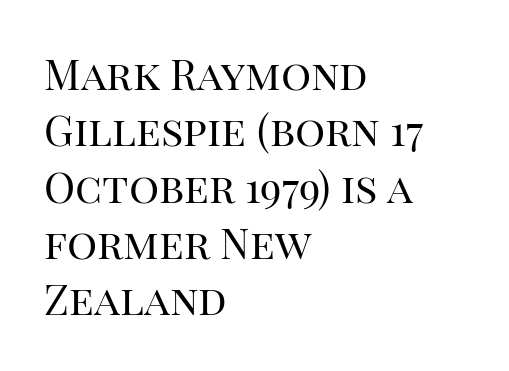
The image shows 42 px regular-weight serif type, upright; set left-aligned, normal line spacing (1.34x), normal letter spacing, not underlined; high stroke contrast and a large x-height.
